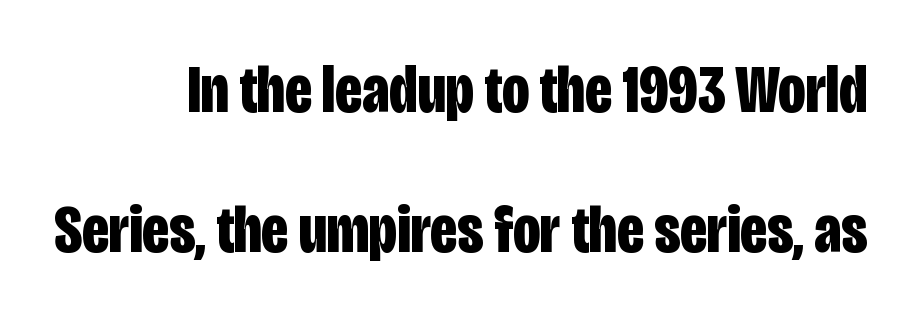
The image shows 68 px bold, condensed sans-serif type, upright; set right-aligned, loose line spacing (2.06x), normal letter spacing, not underlined; low stroke contrast and a large x-height.
